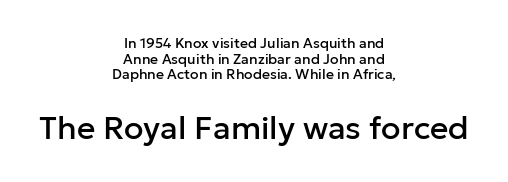
Q: Is the text italic (slanted)? A: No, it is upright.
Q: Is the typeface a serif or a sans-serif typeface? A: Sans-serif.
Q: Is the text underlined? A: No.
Q: How is the paragraph aligned? A: Centered.
Q: Is the spacing between letters normal or unusually wide? A: Normal.
Q: Is the spacing between lines tight, normal or loose? A: Tight.
Q: Which block of text is set in a larger size, the first (top) or the second (bottom)? A: The second (bottom) one.
Q: Width (condensed, normal, or wide)? A: Normal.
Q: Stroke contrast? A: Low.
Q: x-height? A: Medium.
Q: Monospaced? A: No.
